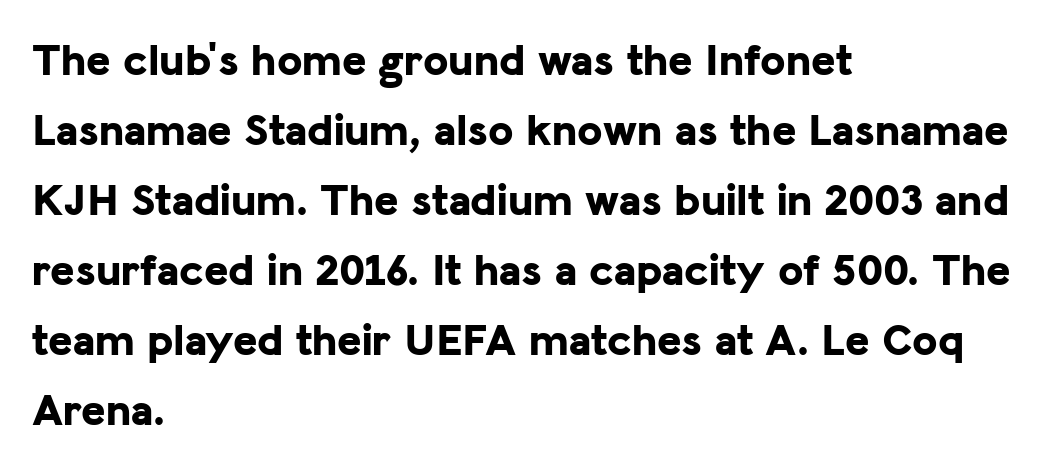
Words appear dense and cohesive because spacing is normal. Plain, unruled lines of type. Alignment: flush left. Heft: maximum for text — a bold. The block of text has a typical density, with ordinary space between rows. Think of a printed novel: that variable character pitch is what you see here.
